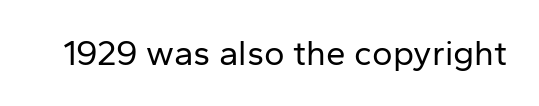
{"serif": "no", "italic": "no", "bold": "no", "weight": "regular", "width": "normal", "stroke_contrast": "low", "x_height": "medium", "monospaced": "no", "underline": "no", "letter_spacing": "normal", "letter_spacing_em": 0.0, "glyph_px": 35}
